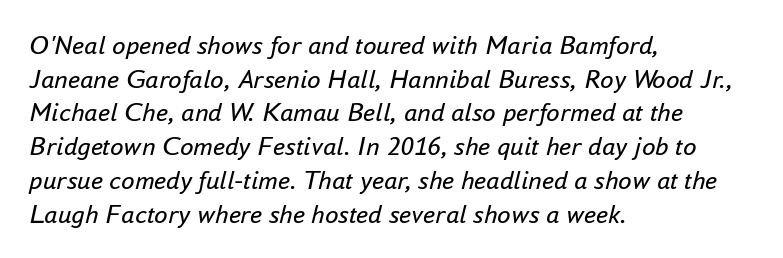
No extra tracking has been applied to these lines. This sample is left-justified, so line endings fall wherever the words run out. A quiet, ordinary-to-light weight characterises the typeface. A clean baseline with only descenders dipping below it. A typesetter would call this leading conventional body-copy spacing.
